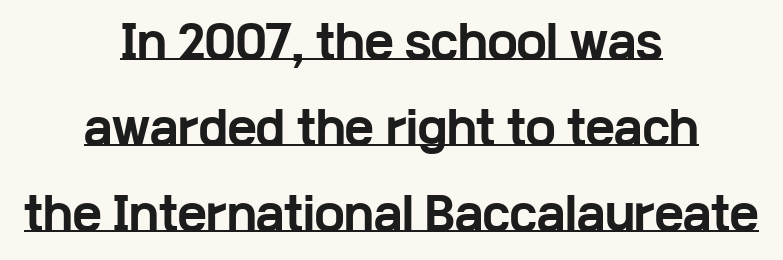
Q: Is the text bold? A: Yes.
Q: Is the text italic (slanted)? A: No, it is upright.
Q: Is the typeface a serif or a sans-serif typeface? A: Sans-serif.
Q: Is the text underlined? A: Yes.
Q: How is the paragraph aligned? A: Centered.
Q: Is the spacing between letters normal or unusually wide? A: Normal.
Q: Is the spacing between lines tight, normal or loose? A: Loose.
Q: Width (condensed, normal, or wide)? A: Wide.
Q: Stroke contrast? A: Low.
Q: x-height? A: Medium.
Q: Monospaced? A: No.
